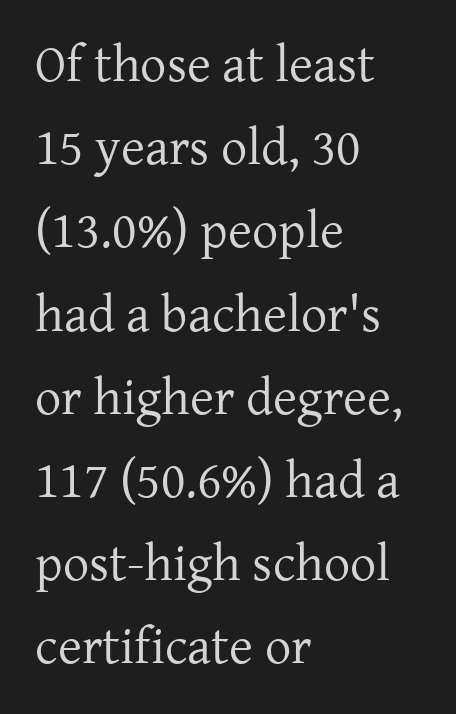
{"serif": "yes", "italic": "no", "bold": "no", "weight": "regular", "width": "normal", "stroke_contrast": "low", "x_height": "medium", "monospaced": "no", "underline": "no", "align": "left", "line_spacing": "normal", "line_spacing_ratio": 1.6, "letter_spacing": "normal", "letter_spacing_em": 0.0, "glyph_px": 52}
